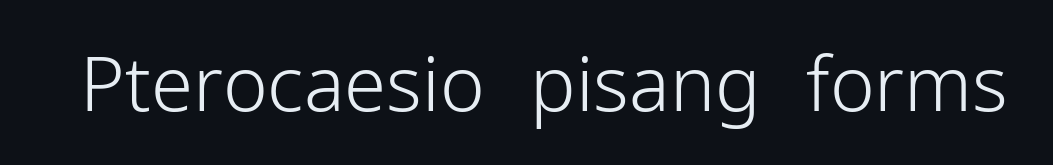
Q: Is the text bold? A: No.
Q: Is the text italic (slanted)? A: No, it is upright.
Q: Is the typeface a serif or a sans-serif typeface? A: Sans-serif.
Q: Is the text underlined? A: No.
Q: Is the spacing between letters normal or unusually wide? A: Normal.
Q: Width (condensed, normal, or wide)? A: Normal.
Q: Stroke contrast? A: Low.
Q: x-height? A: Medium.
Q: Monospaced? A: No.
